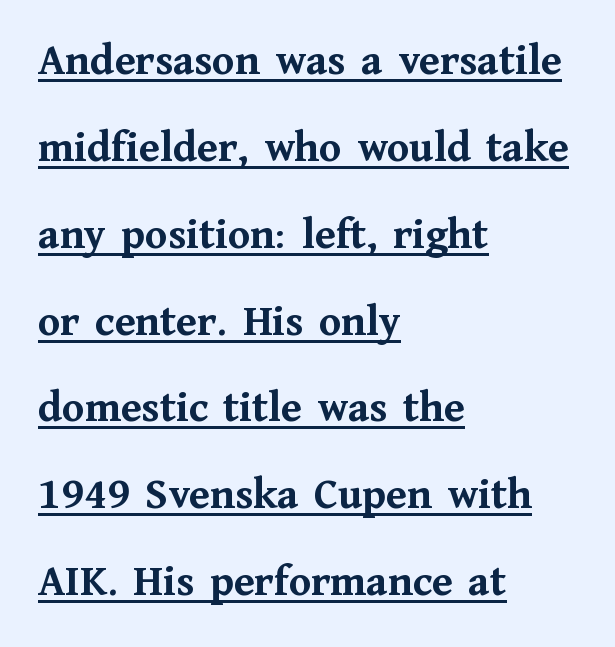
Which margin do the lines hug? The left one — the right edge is uneven. These lines were composed using upright roman letters. Does the weight exceed regular? Yes, all the way to bold. Compared with typical paragraphs, the rows here are farther apart.
